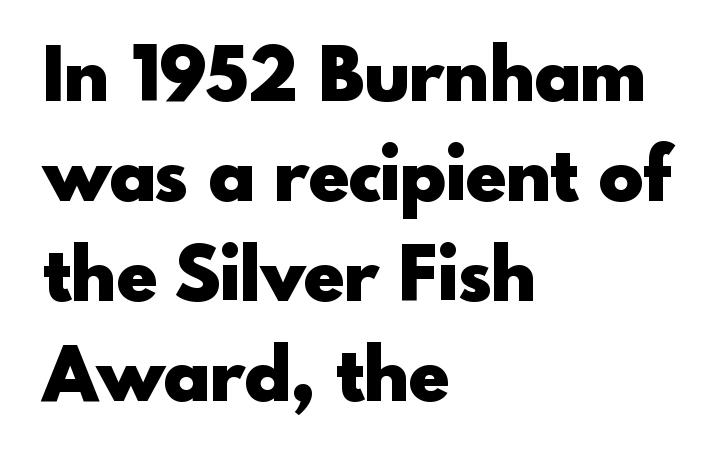
The image shows 74 px heavy sans-serif type, upright; set left-aligned, normal line spacing (1.35x), normal letter spacing, not underlined; a small x-height.
